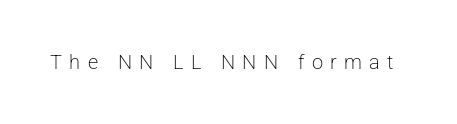
The image shows 20 px text type, upright; set unusually wide letter spacing (+0.37 em), not underlined.
